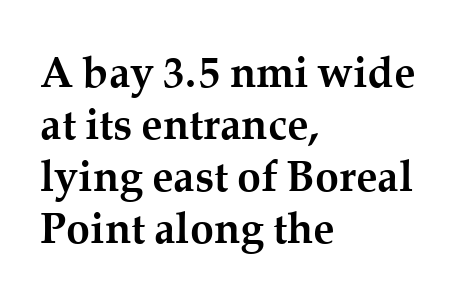
{"serif": "yes", "italic": "no", "bold": "yes", "weight": "semibold", "width": "normal", "stroke_contrast": "medium", "x_height": "medium", "monospaced": "no", "underline": "no", "align": "left", "line_spacing_ratio": 1.21, "letter_spacing": "normal", "letter_spacing_em": 0.0, "glyph_px": 43}
